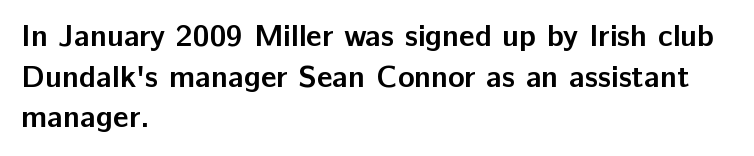
Q: Is the text bold? A: Yes.
Q: Is the text italic (slanted)? A: No, it is upright.
Q: Is the typeface a serif or a sans-serif typeface? A: Sans-serif.
Q: Is the text underlined? A: No.
Q: How is the paragraph aligned? A: Left-aligned.
Q: Is the spacing between letters normal or unusually wide? A: Normal.
Q: Is the spacing between lines tight, normal or loose? A: Normal.
Q: Width (condensed, normal, or wide)? A: Normal.
Q: Stroke contrast? A: Low.
Q: x-height? A: Medium.
Q: Monospaced? A: No.
